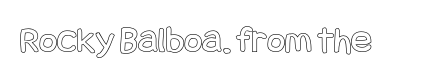
{"italic": "no", "width": "condensed", "x_height": "large", "underline": "no", "letter_spacing": "normal", "letter_spacing_em": 0.0, "glyph_px": 39}
